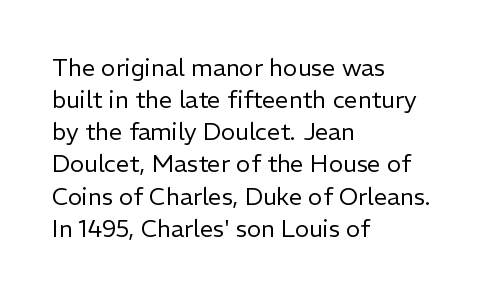
The image shows 24 px text type, upright; set left-aligned, normal line spacing (1.34x), normal letter spacing, not underlined.
